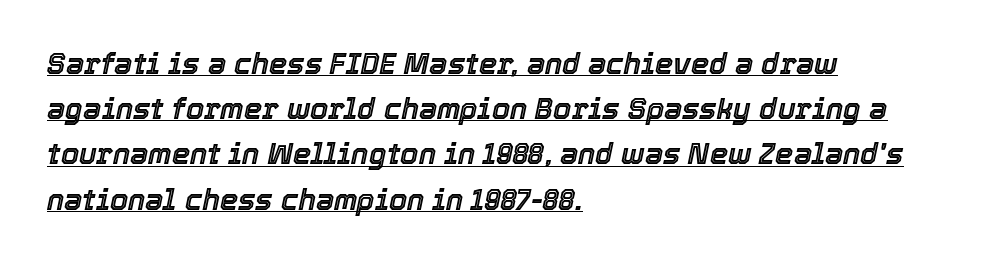
Q: Is the text italic (slanted)? A: Yes, it leans right by about 12 degrees.
Q: Is the text underlined? A: Yes.
Q: How is the paragraph aligned? A: Left-aligned.
Q: Is the spacing between letters normal or unusually wide? A: Normal.
Q: Is the spacing between lines tight, normal or loose? A: Normal.
Q: Width (condensed, normal, or wide)? A: Normal.
Q: x-height? A: Medium.
Q: Monospaced? A: No.
